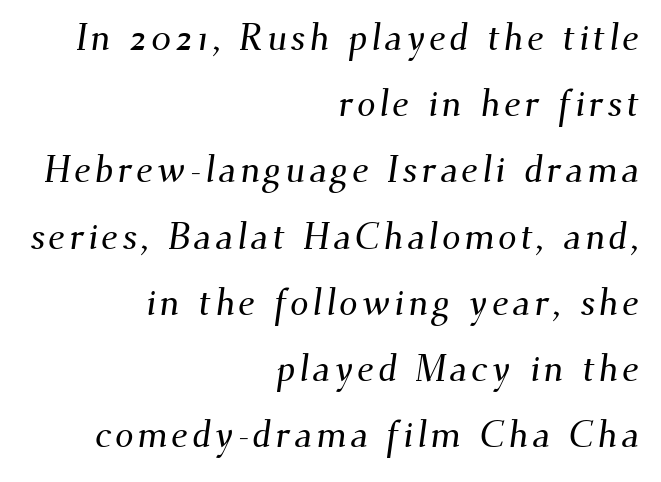
All the whitespace from short lines collects on the left. Unmarked baselines from the first word to the last. You could not count columns in this text — the font is proportionally spaced. The face used here is seriffed, in the tradition of book romans.
